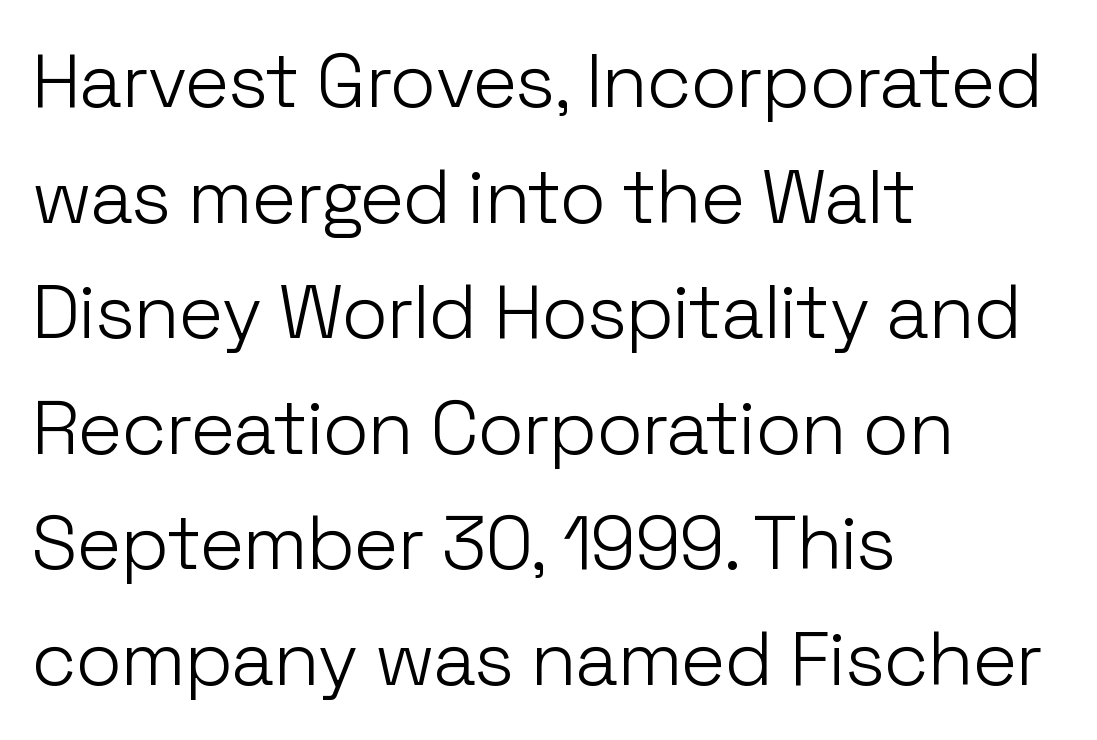
The image shows 76 px light sans-serif type, upright; set left-aligned, normal line spacing (1.52x), normal letter spacing, not underlined; low stroke contrast and a medium x-height.
